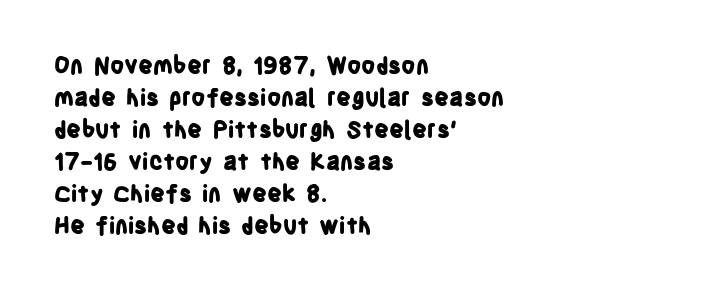
Compared with typical paragraphs, the rows here are spaced about the same. In terms of posture, this sample is upright. You'd pick this weight for a headline — it's a proper bold. Typeset ragged right — the left edge is the straight one.
